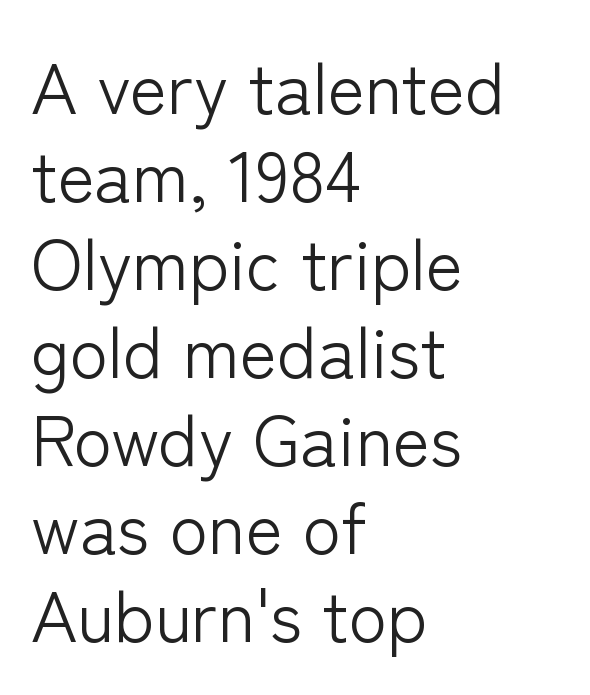
{"serif": "no", "italic": "no", "bold": "no", "weight": "light", "width": "normal", "stroke_contrast": "low", "x_height": "medium", "monospaced": "no", "underline": "no", "align": "left", "line_spacing_ratio": 1.24, "letter_spacing": "normal", "letter_spacing_em": 0.0, "glyph_px": 71}
